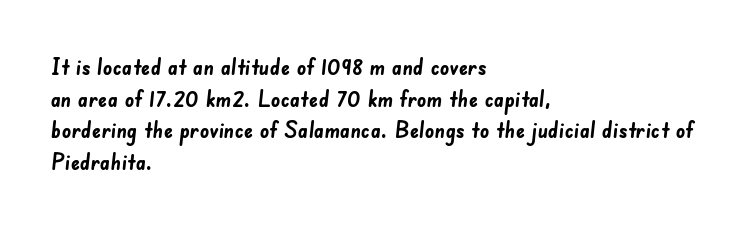
Q: Is the text bold? A: Yes.
Q: Is the text underlined? A: No.
Q: How is the paragraph aligned? A: Left-aligned.
Q: Is the spacing between letters normal or unusually wide? A: Normal.
Q: Is the spacing between lines tight, normal or loose? A: Normal.
